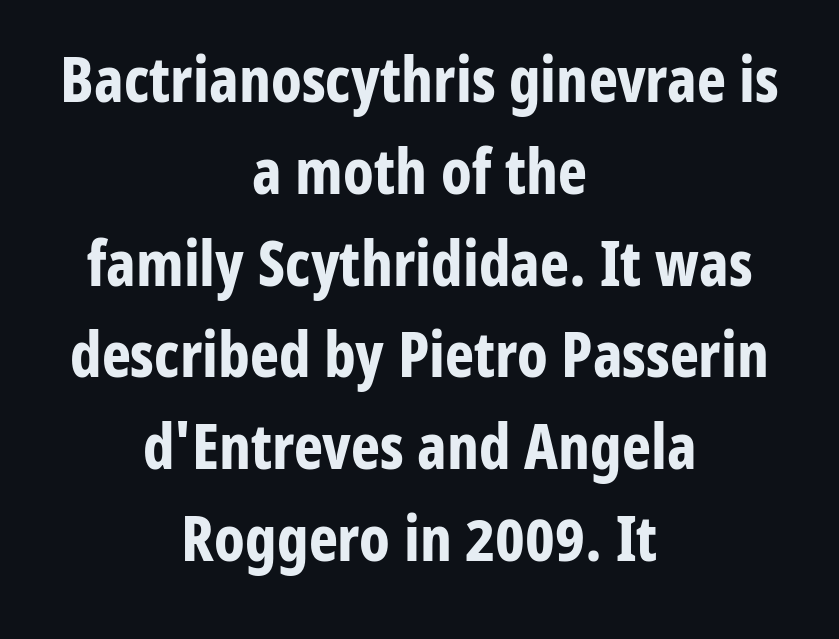
Is the block centered? Yes — each line is placed symmetrically about the middle. Posture: vertical. Letterform terminals end flat and unadorned throughout the passage. The rendering keeps characters at their native spacing. The rendering uses natural spacing where letterforms have individual widths.
